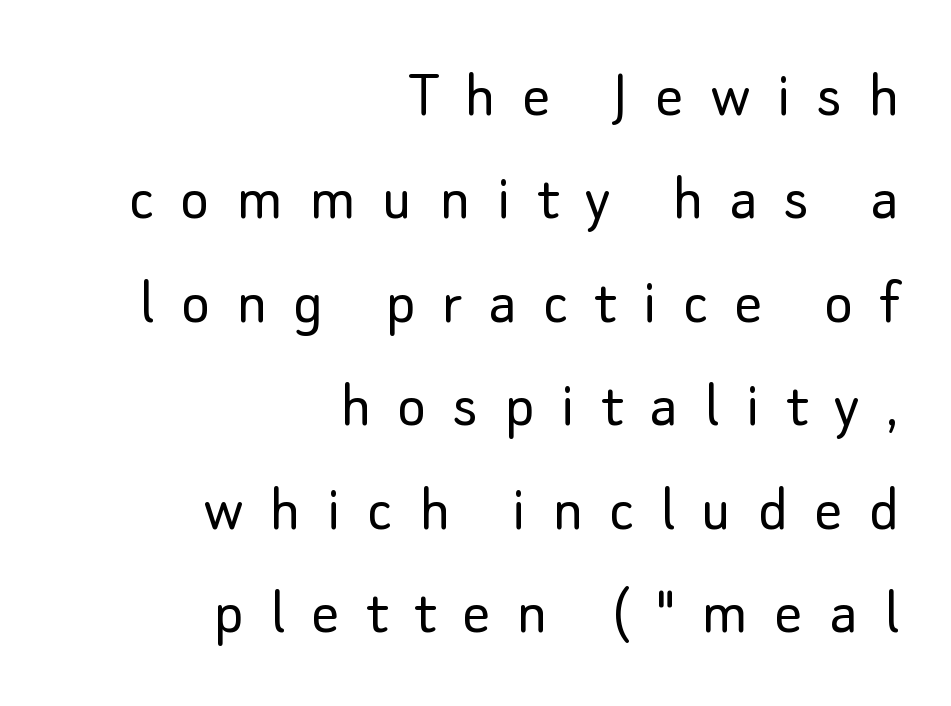
I'd call this a sans setting — the letters go barefoot. Do the letters lean? They stand straight. Leading: standard. Descenders are the only things crossing below the line. Is this a fixed-width face? No — the glyphs have proportional, varying widths. Stems here are at most as thick as an everyday book face.
